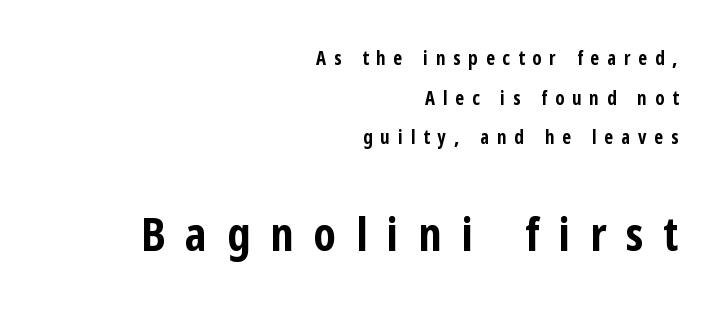
{"serif": "no", "italic": "no", "bold": "yes", "weight": "bold", "width": "condensed", "stroke_contrast": "low", "x_height": "medium", "monospaced": "no", "underline": "no", "align": "right", "line_spacing": "loose", "line_spacing_ratio": 2.08, "letter_spacing": "wide", "letter_spacing_em": 0.42, "larger_block": "second", "size_ratio": 2.47, "glyph_px": 47}
